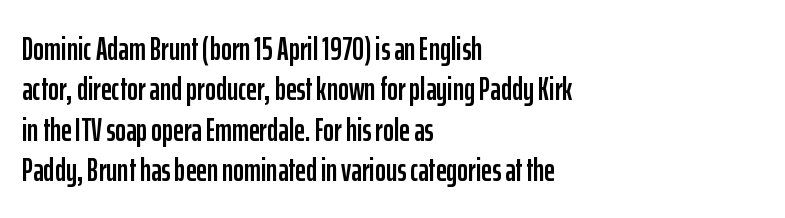
{"serif": "no", "italic": "no", "width": "condensed", "stroke_contrast": "low", "x_height": "medium", "monospaced": "no", "underline": "no", "align": "left", "line_spacing_ratio": 1.22, "letter_spacing": "normal", "letter_spacing_em": 0.0, "glyph_px": 33}
